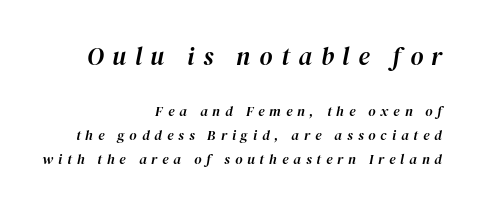
The image shows 25 px text type, italic (leaning right); set right-aligned, normal line spacing (1.69x), unusually wide letter spacing (+0.35 em), not underlined; the first (top) block is 1.79x larger.
